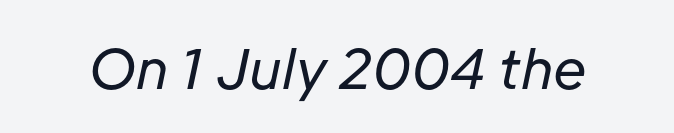
Think of a printed novel: that variable character pitch is what you see here. Plain, unruled lines of type. The rendering keeps characters at their native spacing. No letter is thick-stroked: the sample isn't bold. Is the type slanted? Yes — the strokes lean at a clear angle.
